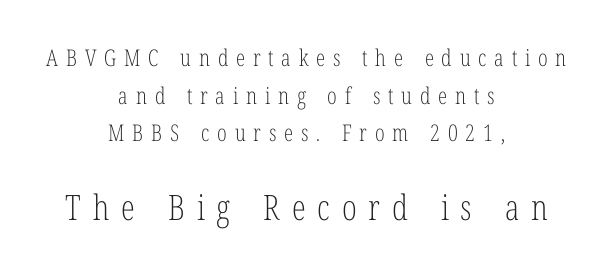
{"serif": "yes", "italic": "no", "bold": "no", "weight": "light", "width": "condensed", "stroke_contrast": "low", "x_height": "medium", "monospaced": "no", "underline": "no", "align": "center", "line_spacing": "normal", "line_spacing_ratio": 1.64, "letter_spacing": "wide", "letter_spacing_em": 0.34, "larger_block": "second", "size_ratio": 1.52, "glyph_px": 35}
